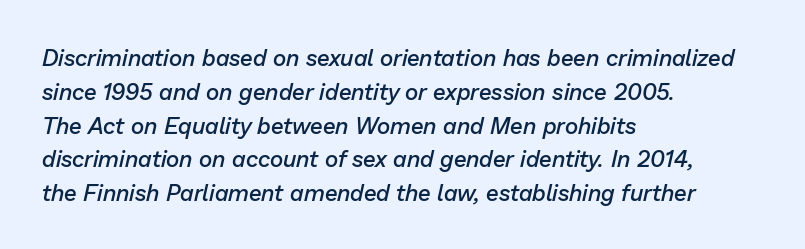
Every row of glyphs begins at an identical x-position on the left. Words float on clear page, feet unadorned. What stands out about the letter spacing? Nothing — it is the standard amount. Bold? Not quite — semibold, heavier than regular but stopping short.
